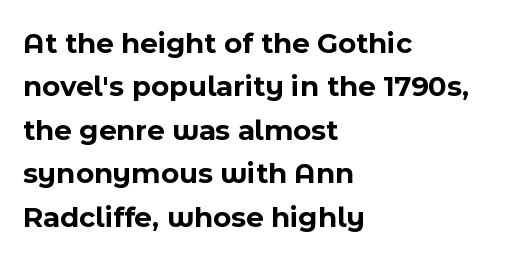
Q: Is the text bold? A: Yes.
Q: Is the text italic (slanted)? A: No, it is upright.
Q: Is the typeface a serif or a sans-serif typeface? A: Sans-serif.
Q: Is the text underlined? A: No.
Q: How is the paragraph aligned? A: Left-aligned.
Q: Is the spacing between letters normal or unusually wide? A: Normal.
Q: Is the spacing between lines tight, normal or loose? A: Normal.
Q: Width (condensed, normal, or wide)? A: Normal.
Q: x-height? A: Medium.
Q: Monospaced? A: No.
